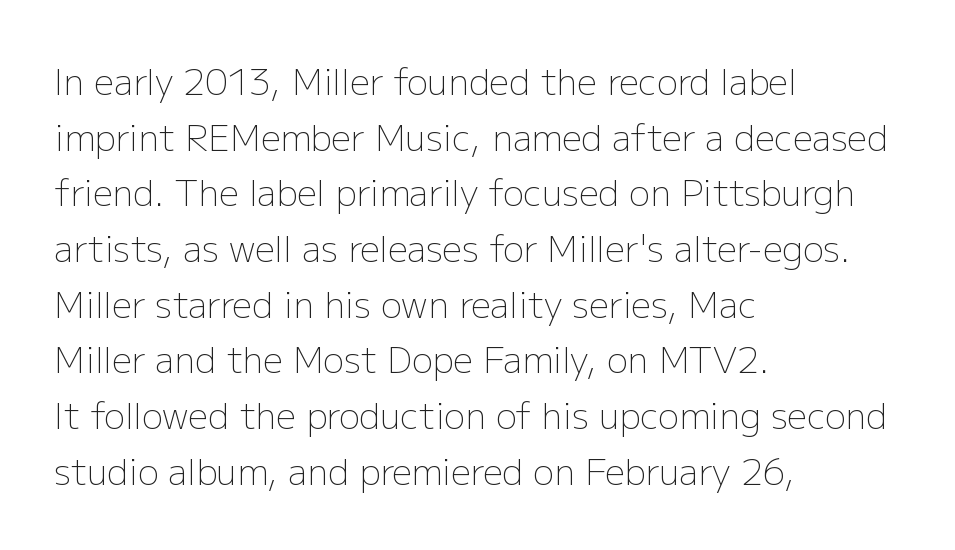
The image shows 35 px light sans-serif type, upright; set left-aligned, normal line spacing (1.59x), normal letter spacing, not underlined; low stroke contrast and a medium x-height.
